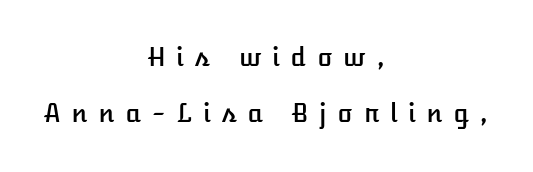
Q: Is the text italic (slanted)? A: No, it is upright.
Q: Is the text underlined? A: No.
Q: How is the paragraph aligned? A: Centered.
Q: Is the spacing between letters normal or unusually wide? A: Unusually wide.
Q: Is the spacing between lines tight, normal or loose? A: Loose.
